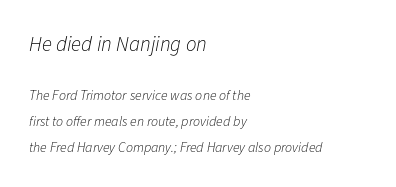
Q: Is the text bold? A: No.
Q: Is the text italic (slanted)? A: Yes, it leans right by about 11 degrees.
Q: Is the text underlined? A: No.
Q: How is the paragraph aligned? A: Left-aligned.
Q: Is the spacing between letters normal or unusually wide? A: Normal.
Q: Which block of text is set in a larger size, the first (top) or the second (bottom)? A: The first (top) one.
